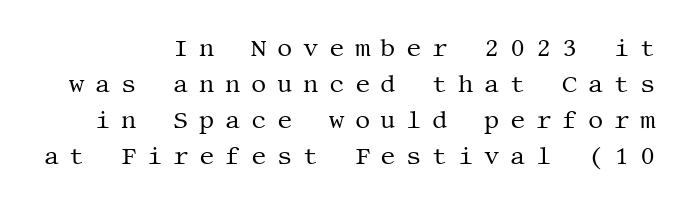
The image shows 24 px text type, upright; set normal line spacing (1.5x), unusually wide letter spacing (+0.44 em), not underlined.
